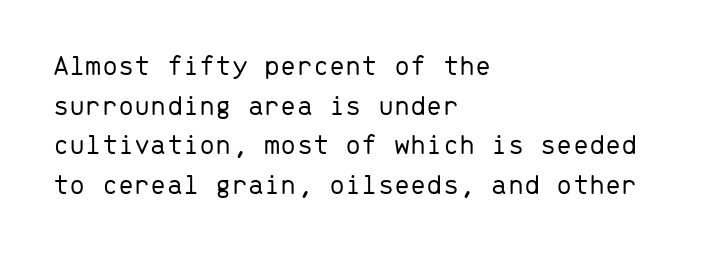
{"serif": "no", "italic": "no", "bold": "no", "weight": "light", "width": "normal", "stroke_contrast": "low", "x_height": "medium", "monospaced": "yes", "underline": "no", "align": "left", "line_spacing": "normal", "line_spacing_ratio": 1.37, "letter_spacing": "normal", "letter_spacing_em": 0.0, "glyph_px": 29}
